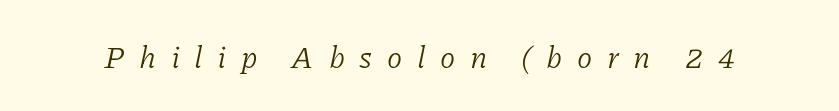
{"serif": "yes", "italic": "yes", "lean": "right", "slant_degrees": 11, "bold": "no", "weight": "light", "width": "normal", "stroke_contrast": "low", "x_height": "medium", "monospaced": "no", "underline": "no", "letter_spacing": "wide", "letter_spacing_em": 0.47, "glyph_px": 31}
